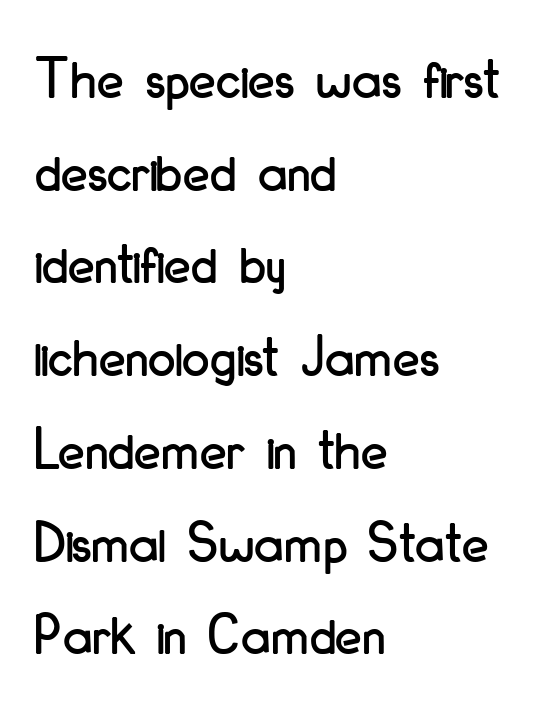
{"serif": "no", "italic": "no", "width": "condensed", "stroke_contrast": "low", "x_height": "small", "monospaced": "no", "underline": "no", "align": "left", "line_spacing": "normal", "line_spacing_ratio": 1.52, "letter_spacing": "normal", "letter_spacing_em": 0.0, "glyph_px": 61}
